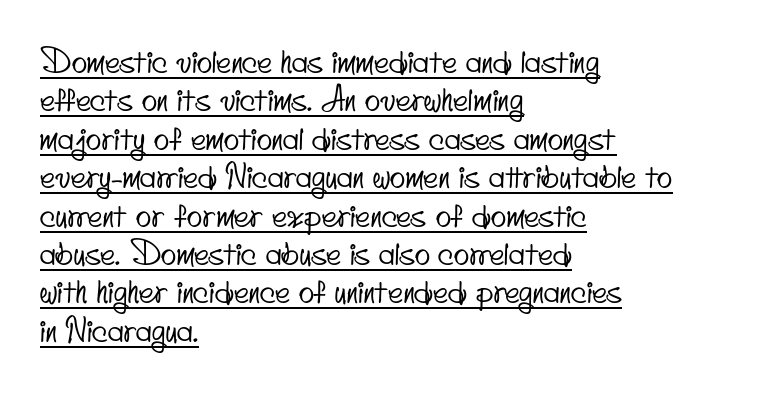
Think of a printed novel: that variable character pitch is what you see here. Typeset ragged right — the left edge is the straight one. Does the type have serifs? No, each stem ends abruptly. Every word sits above its own underline. Students, note that the glyphs here touch the page at normal intervals.
